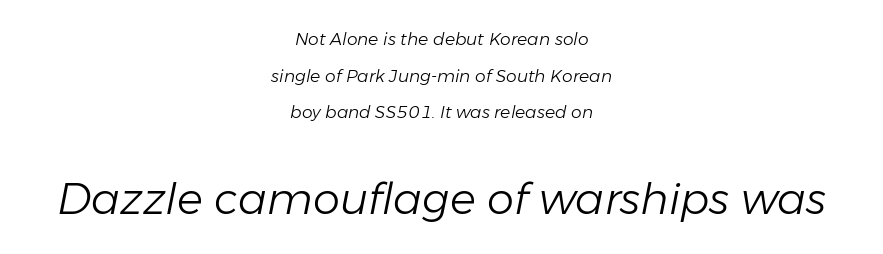
{"italic": "yes", "lean": "right", "slant_degrees": 11, "bold": "no", "weight": "light", "width": "normal", "stroke_contrast": "low", "x_height": "medium", "monospaced": "no", "underline": "no", "align": "center", "line_spacing": "loose", "line_spacing_ratio": 2.15, "letter_spacing": "normal", "letter_spacing_em": 0.0, "larger_block": "second", "size_ratio": 2.53, "glyph_px": 43}
